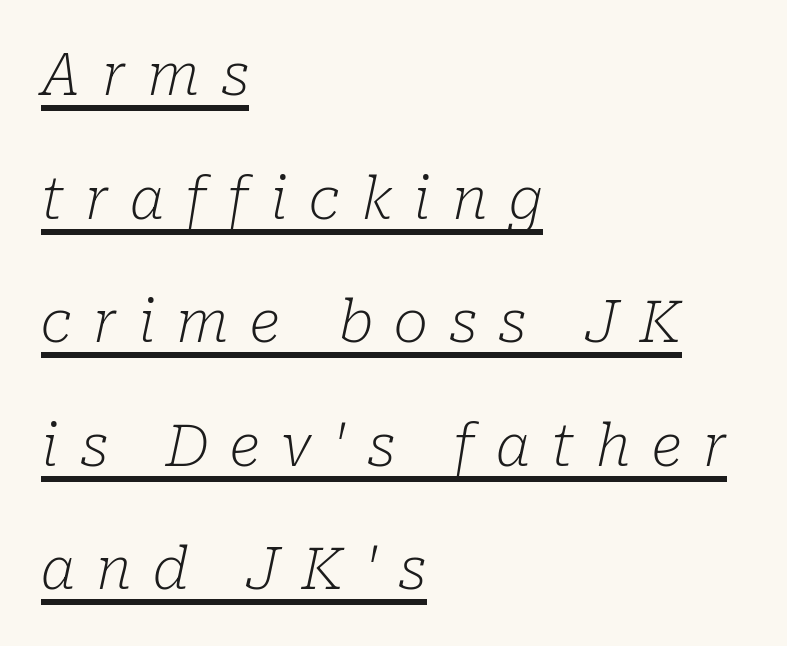
{"serif": "yes", "italic": "yes", "lean": "right", "slant_degrees": 10, "bold": "no", "weight": "light", "width": "normal", "stroke_contrast": "low", "x_height": "medium", "monospaced": "no", "underline": "yes", "align": "left", "line_spacing": "loose", "line_spacing_ratio": 2.13, "letter_spacing": "wide", "letter_spacing_em": 0.37, "glyph_px": 58}
